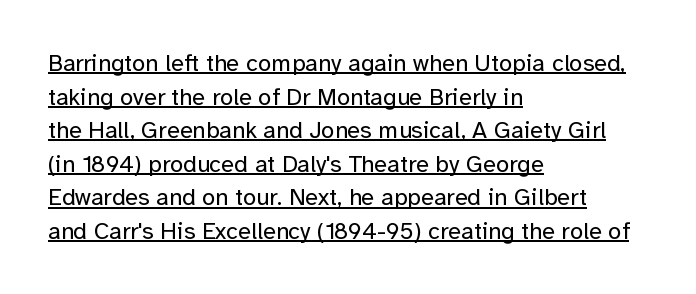
The image shows 24 px text type, upright; set left-aligned, normal line spacing (1.4x), normal letter spacing, underlined.
